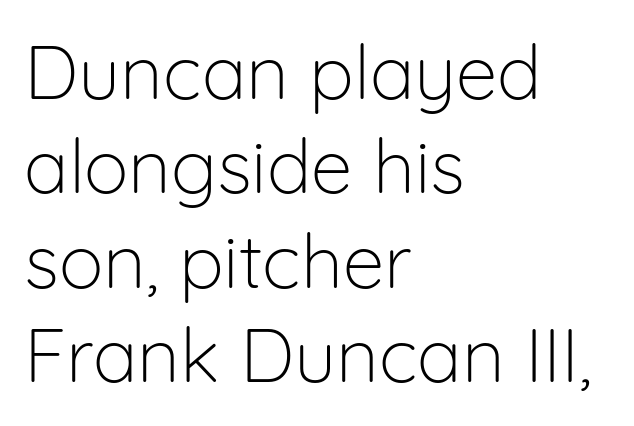
Q: Is the text bold? A: No.
Q: Is the text italic (slanted)? A: No, it is upright.
Q: Is the typeface a serif or a sans-serif typeface? A: Sans-serif.
Q: Is the text underlined? A: No.
Q: How is the paragraph aligned? A: Left-aligned.
Q: Is the spacing between letters normal or unusually wide? A: Normal.
Q: Is the spacing between lines tight, normal or loose? A: Normal.
Q: Width (condensed, normal, or wide)? A: Normal.
Q: Stroke contrast? A: Low.
Q: x-height? A: Medium.
Q: Monospaced? A: No.
